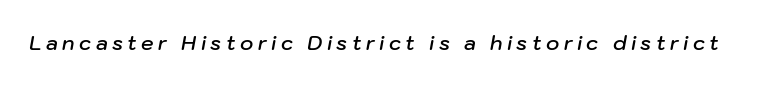
Observe the lean: these are italic letterforms. These words are printed semibold, heavier than regular yet not bold. Tracking here is generous; glyphs stand well apart from one another. Check the space under the baseline: it is left empty.
